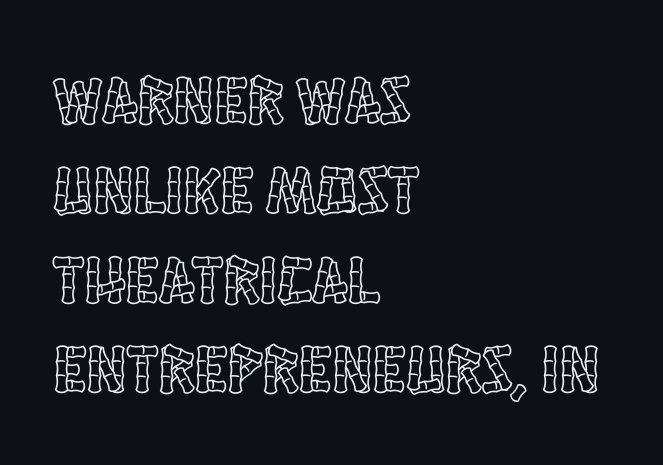
This is the regular roman posture of the typeface. Honestly, the letter spacing is just normal — you wouldn't notice it. Typeset ragged right — the left edge is the straight one. The rendering uses natural spacing where letterforms have individual widths. The specimen omits any rule beneath the text block's lines.
